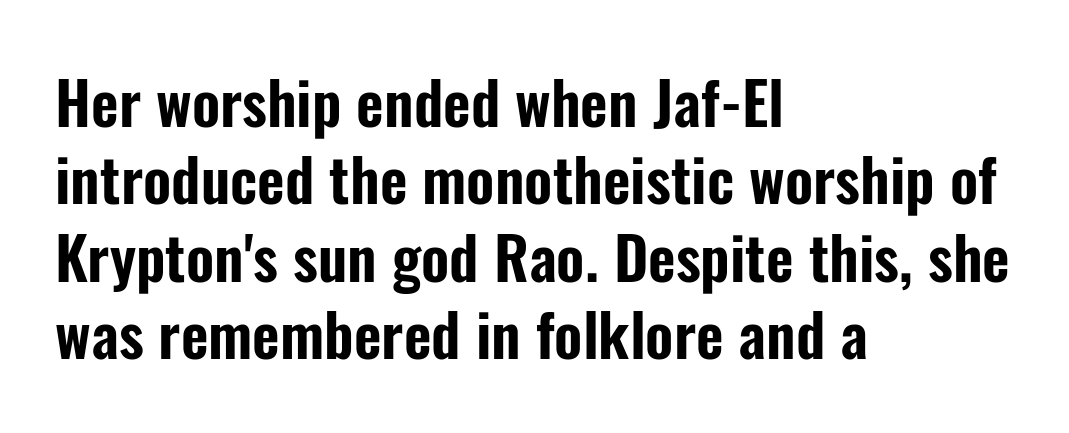
Descenders hang freely into open space. If you measured baseline to baseline, you'd find a middling distance. The letters stand upright; this is a roman face. Note the varied advance widths — an 'i' is clearly narrower than an 'm'. This sample uses plain, unmodified letter spacing.
